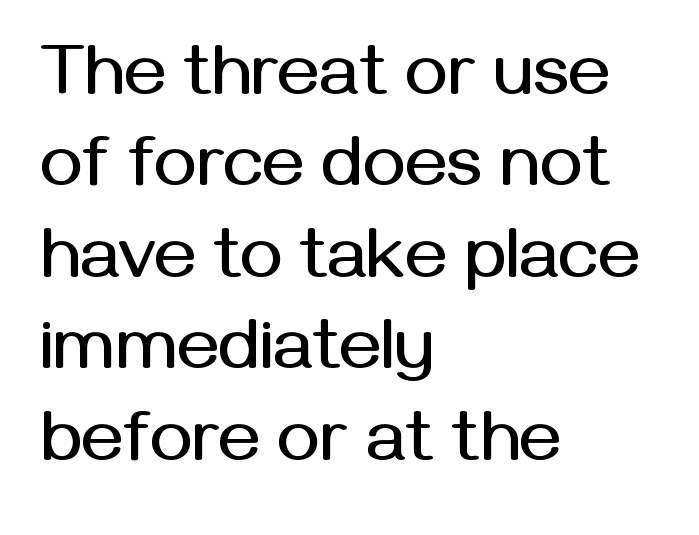
Each row of text sits above clean, open space. Do the letters lean? They stand straight. Check where the strokes stop: nothing finishes them off — pure sans. Interline gaps are of average width in this sample. Casual observation: everything's shoved over to the left. The tracking reads as untouched default to a designer's eye.
